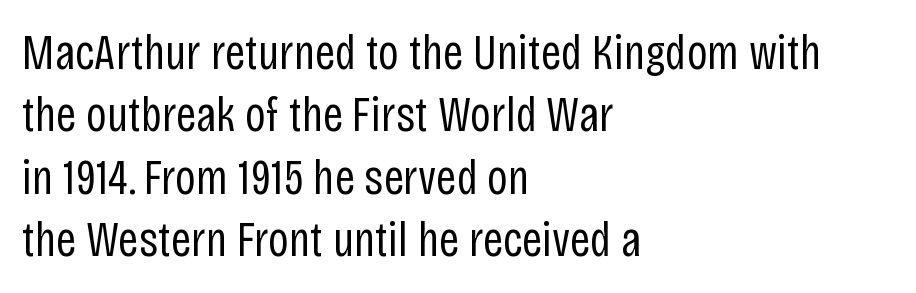
{"serif": "no", "italic": "no", "bold": "no", "weight": "regular", "width": "condensed", "stroke_contrast": "low", "x_height": "large", "monospaced": "no", "underline": "no", "align": "left", "line_spacing": "normal", "line_spacing_ratio": 1.25, "letter_spacing": "normal", "letter_spacing_em": 0.0, "glyph_px": 50}
